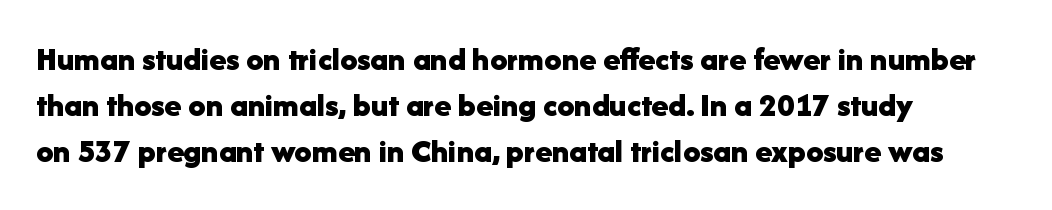
Q: Is the text bold? A: Yes.
Q: Is the text italic (slanted)? A: No, it is upright.
Q: Is the typeface a serif or a sans-serif typeface? A: Sans-serif.
Q: Is the text underlined? A: No.
Q: How is the paragraph aligned? A: Left-aligned.
Q: Is the spacing between letters normal or unusually wide? A: Normal.
Q: Is the spacing between lines tight, normal or loose? A: Normal.
Q: Width (condensed, normal, or wide)? A: Normal.
Q: Stroke contrast? A: Low.
Q: x-height? A: Medium.
Q: Monospaced? A: No.
